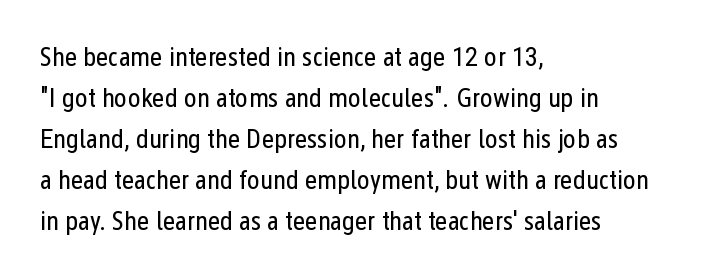
On a weight scale, this lands at 450 or below. The passage shown has conventional tracking throughout. A normal amount of white space separates one row of letters from the next. The rag falls on the right side of this text block.
